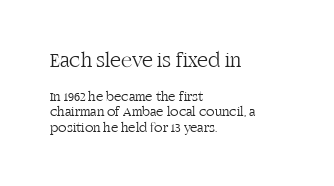
Only glyphs here, with clear space below each row. Weight: in the light-to-regular range. The lines are packed closely together with very little leading. Visually the block forms a straight wall on the left and a jagged coastline on the right. Every character sits straight up, as roman type does. If you squint, the top block still reads clearly — it's the larger of the two.
